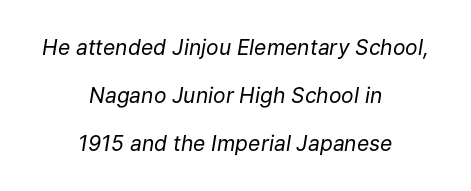
The image shows 21 px text type, italic (leaning right); set centered, loose line spacing (2.28x), normal letter spacing, not underlined.
